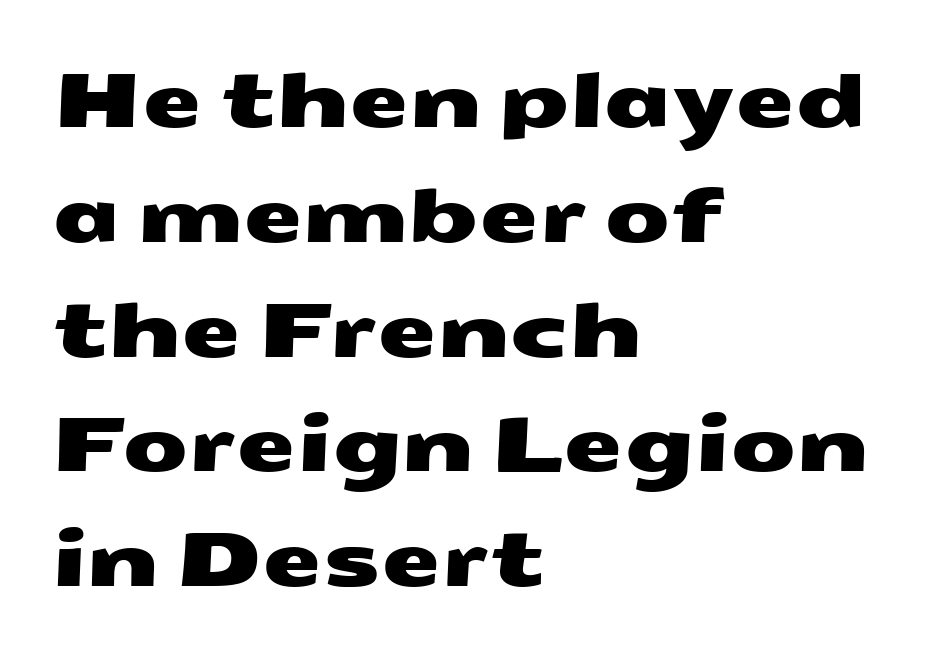
{"serif": "no", "width": "wide", "stroke_contrast": "medium", "x_height": "medium", "monospaced": "no", "underline": "no", "align": "left", "line_spacing": "normal", "line_spacing_ratio": 1.51, "letter_spacing": "normal", "letter_spacing_em": 0.0, "glyph_px": 76}
